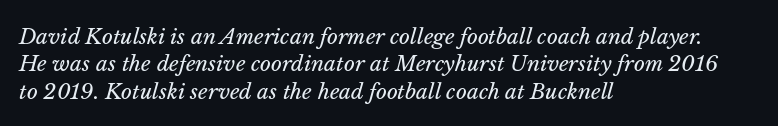
The image shows 21 px text type, italic (leaning right); set left-aligned, normal line spacing (1.3x), normal letter spacing, not underlined.
